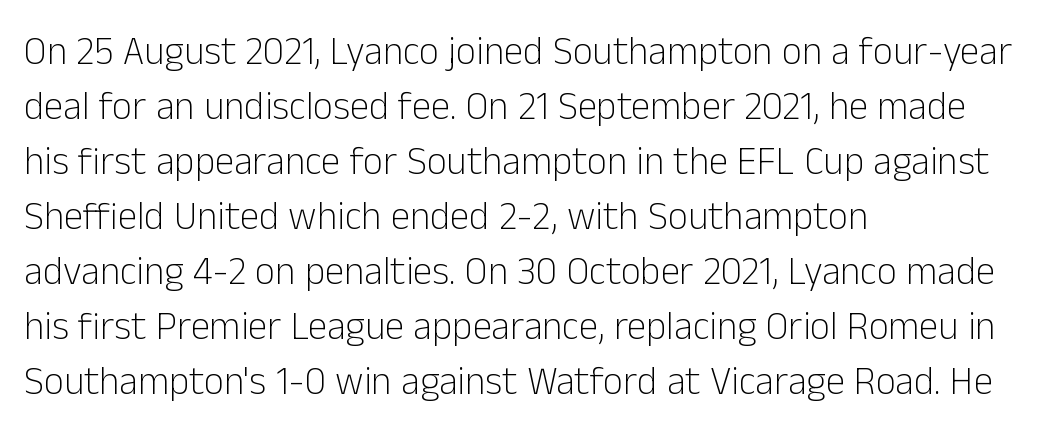
Q: Is the text bold? A: No.
Q: Is the text italic (slanted)? A: No, it is upright.
Q: Is the typeface a serif or a sans-serif typeface? A: Sans-serif.
Q: Is the text underlined? A: No.
Q: How is the paragraph aligned? A: Left-aligned.
Q: Is the spacing between letters normal or unusually wide? A: Normal.
Q: Is the spacing between lines tight, normal or loose? A: Normal.
Q: Width (condensed, normal, or wide)? A: Normal.
Q: Stroke contrast? A: Low.
Q: x-height? A: Medium.
Q: Monospaced? A: No.
